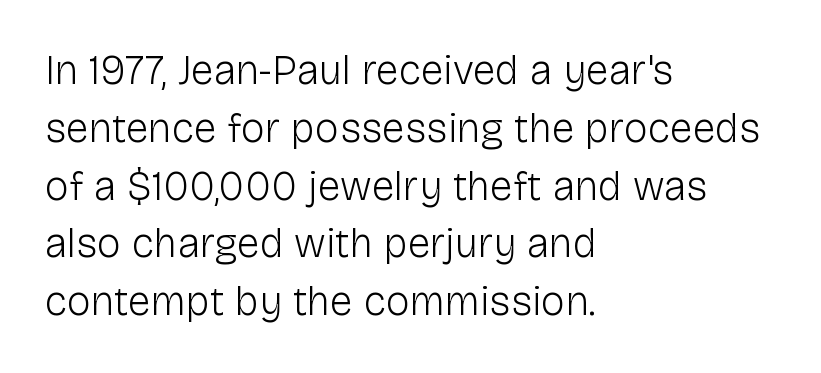
The image shows 41 px light sans-serif type, upright; set left-aligned, normal line spacing (1.41x), normal letter spacing, not underlined; low stroke contrast and a medium x-height.
